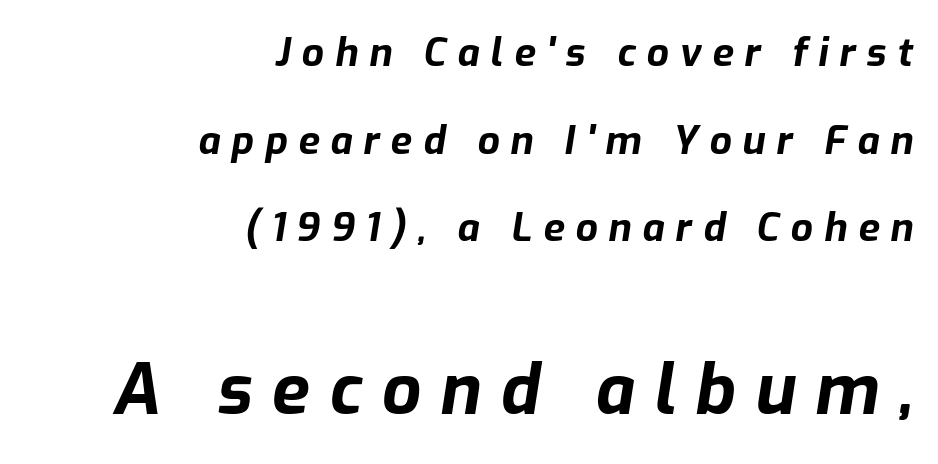
Whoever set this chose breathing room over compactness in the vertical rhythm. Bold? Absolutely — the strokes are thick and heavy. Typesetter's note — lower block bumped up in size, upper block left smaller. The lines in this sample share a right terminus and differ only in where they begin. This sample uses expanded letter spacing, leaving extra air between glyphs. Spacing verdict: proportional, widths tailored to each character.
